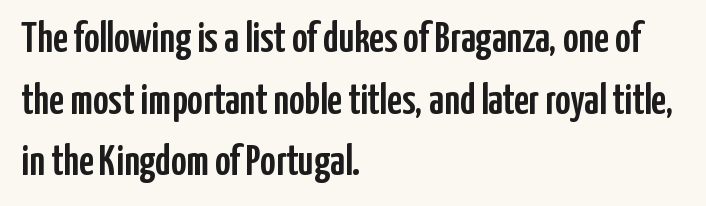
The image shows 42 px condensed sans-serif type, upright; set left-aligned, normal line spacing (1.47x), normal letter spacing, not underlined; low stroke contrast and a medium x-height.
